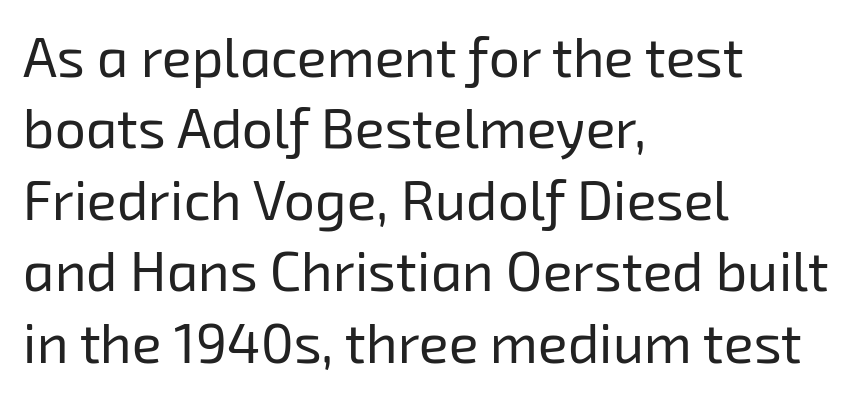
{"serif": "no", "bold": "no", "weight": "regular", "width": "normal", "stroke_contrast": "low", "x_height": "medium", "monospaced": "no", "underline": "no", "align": "left", "line_spacing": "normal", "line_spacing_ratio": 1.3, "letter_spacing": "normal", "letter_spacing_em": 0.0, "glyph_px": 55}
